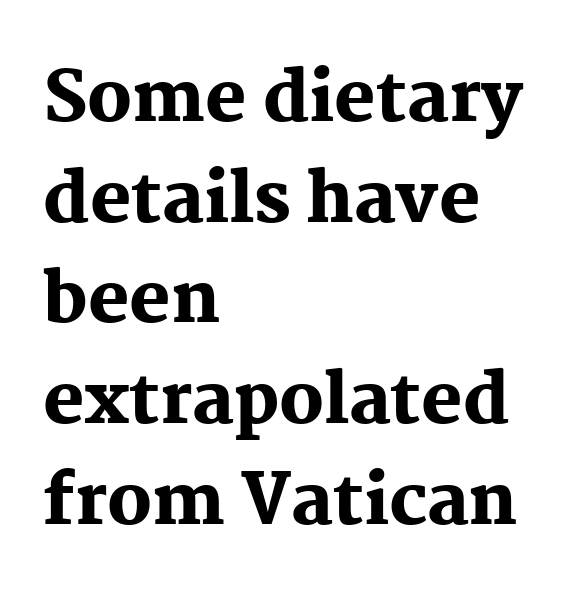
The image shows 69 px heavy serif type, upright; set left-aligned, normal line spacing (1.46x), normal letter spacing, not underlined; medium stroke contrast and a medium x-height.
